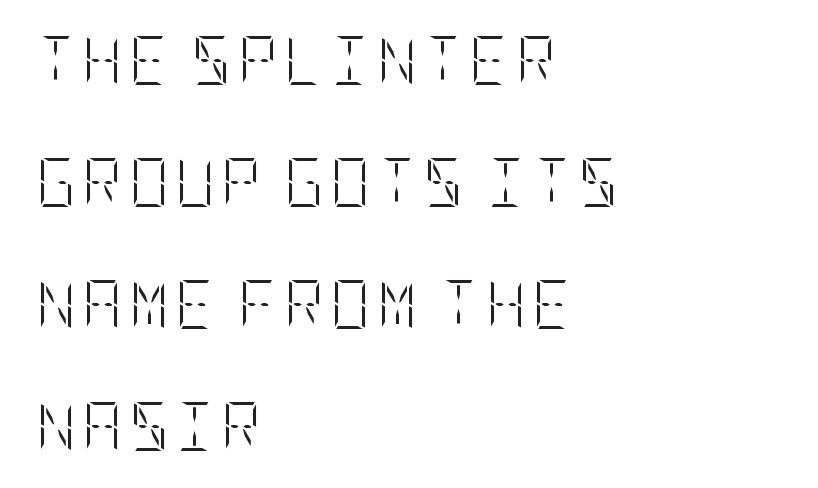
Lines of text with bare space underneath. Every row of glyphs begins at an identical x-position on the left. Loosely led — the rows are spread out. The font sits on the lighter half of the weight spectrum, regular included. The typography opts for an upright posture over an oblique one.
